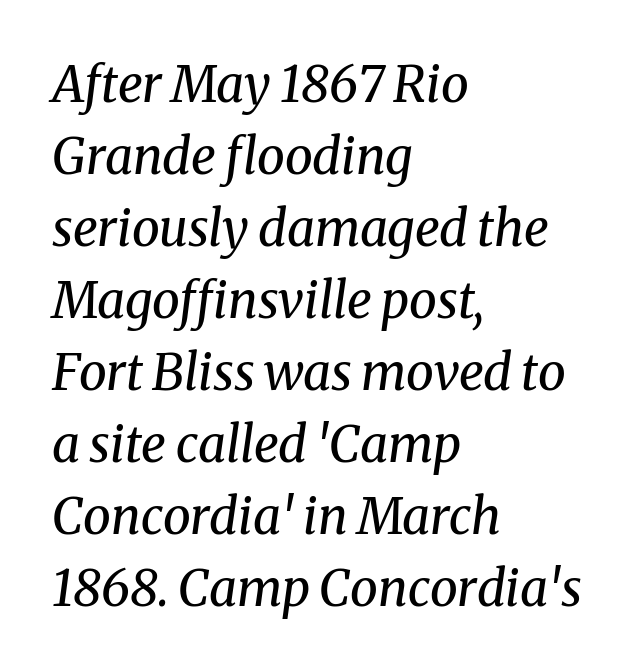
Q: Is the text bold? A: No.
Q: Is the text italic (slanted)? A: Yes, it leans right by about 8 degrees.
Q: Is the typeface a serif or a sans-serif typeface? A: Serif.
Q: Is the text underlined? A: No.
Q: How is the paragraph aligned? A: Left-aligned.
Q: Is the spacing between letters normal or unusually wide? A: Normal.
Q: Is the spacing between lines tight, normal or loose? A: Normal.
Q: Width (condensed, normal, or wide)? A: Normal.
Q: Stroke contrast? A: Medium.
Q: x-height? A: Medium.
Q: Monospaced? A: No.
